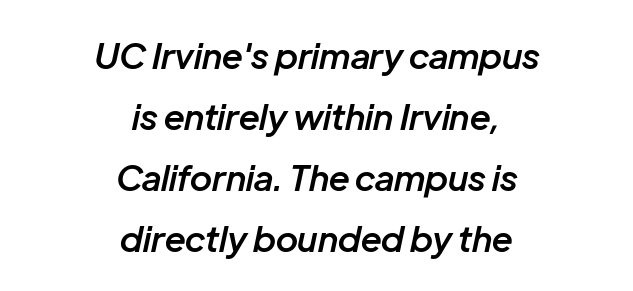
The image shows 35 px semibold type, italic (leaning right); set centered, line spacing 1.74x, normal letter spacing, not underlined; low stroke contrast and a medium x-height.
